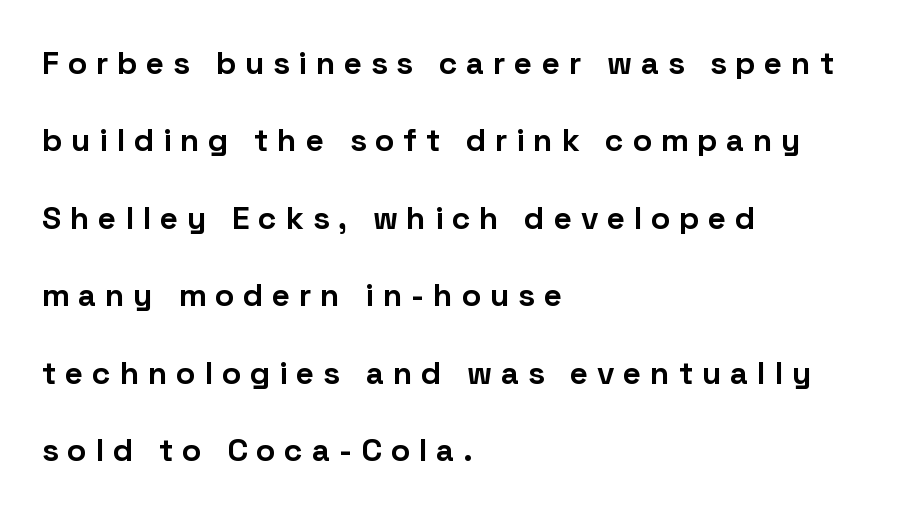
Q: Is the text bold? A: Yes.
Q: Is the text italic (slanted)? A: No, it is upright.
Q: Is the typeface a serif or a sans-serif typeface? A: Sans-serif.
Q: Is the text underlined? A: No.
Q: How is the paragraph aligned? A: Left-aligned.
Q: Is the spacing between letters normal or unusually wide? A: Unusually wide.
Q: Is the spacing between lines tight, normal or loose? A: Loose.
Q: Width (condensed, normal, or wide)? A: Normal.
Q: Stroke contrast? A: Low.
Q: x-height? A: Medium.
Q: Monospaced? A: No.
